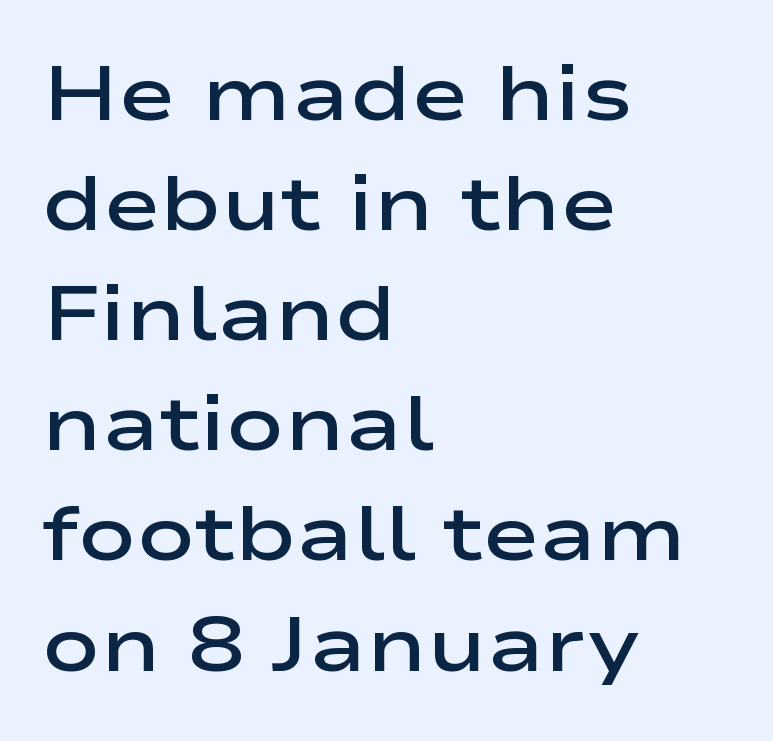
{"serif": "no", "italic": "no", "bold": "semi", "weight": "semibold", "width": "wide", "stroke_contrast": "low", "x_height": "medium", "monospaced": "no", "underline": "no", "align": "left", "line_spacing": "normal", "line_spacing_ratio": 1.43, "letter_spacing": "normal", "letter_spacing_em": 0.0, "glyph_px": 77}
